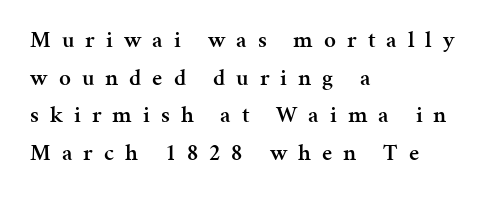
The image shows 23 px text type, upright; set left-aligned, normal line spacing (1.64x), unusually wide letter spacing (+0.48 em), not underlined.
